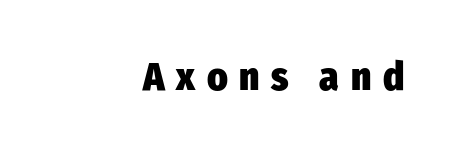
Q: Is the text bold? A: Yes.
Q: Is the text italic (slanted)? A: No, it is upright.
Q: Is the typeface a serif or a sans-serif typeface? A: Sans-serif.
Q: Is the text underlined? A: No.
Q: How is the paragraph aligned? A: Right-aligned.
Q: Is the spacing between letters normal or unusually wide? A: Unusually wide.
Q: Width (condensed, normal, or wide)? A: Condensed.
Q: Stroke contrast? A: Low.
Q: x-height? A: Medium.
Q: Monospaced? A: No.
